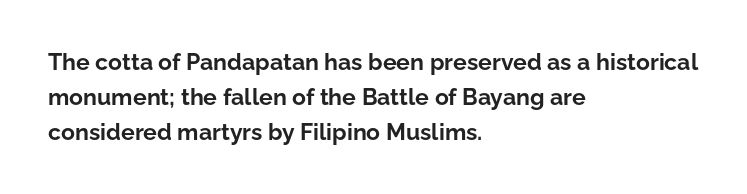
The image shows 23 px bold type, upright; set left-aligned, normal line spacing (1.52x), normal letter spacing, not underlined.
